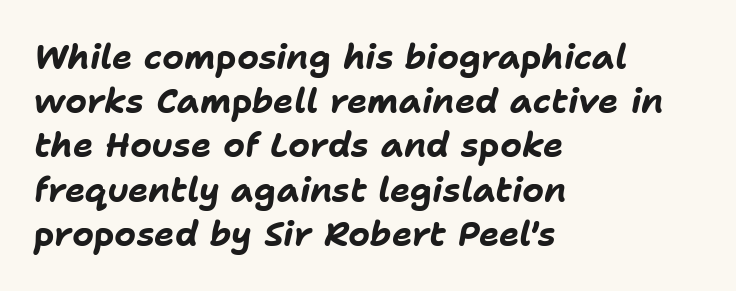
Letter spacing: default. The letters are slanted; this is an italic face. The letters are bold, with thick, heavy strokes. The rendering uses natural spacing where letterforms have individual widths. Plain, unruled lines of type.
